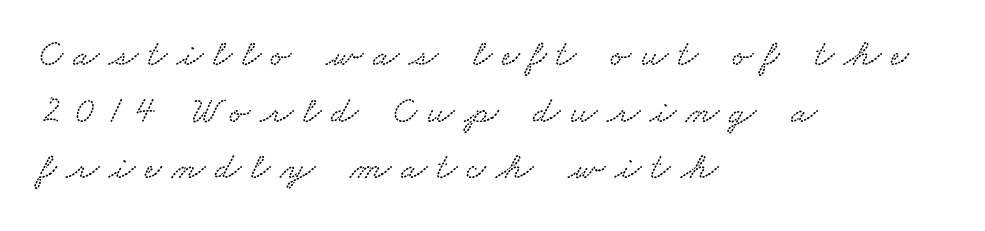
Q: Is the text underlined? A: No.
Q: How is the paragraph aligned? A: Left-aligned.
Q: Is the spacing between letters normal or unusually wide? A: Unusually wide.
Q: Is the spacing between lines tight, normal or loose? A: Normal.
Q: Width (condensed, normal, or wide)? A: Wide.
Q: Stroke contrast? A: Low.
Q: x-height? A: Small.
Q: Monospaced? A: No.
